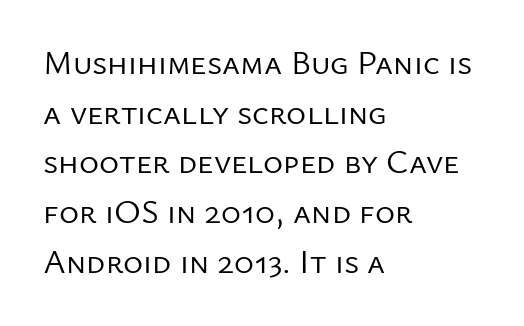
Reading down the column, the eye jumps a familiar distance to each next line. No chunkiness to these letters — they're not bold. Italic? Not at all — the glyphs are vertical. Each letter keeps its own natural width here, so spacing adapts to shape.
